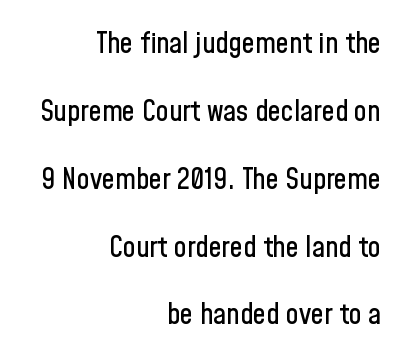
The image shows 29 px condensed sans-serif type, upright; set right-aligned, loose line spacing (2.34x), normal letter spacing, not underlined; low stroke contrast and a medium x-height.
